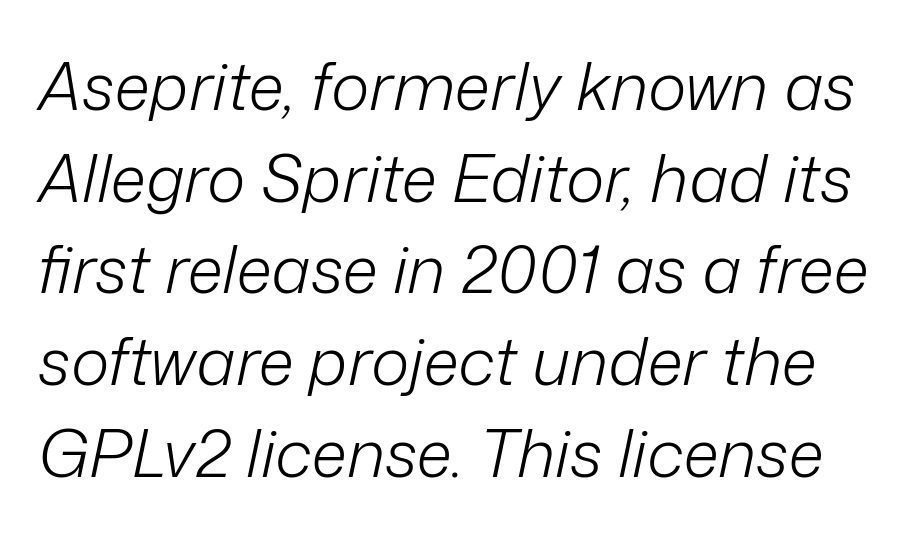
The image shows 66 px light type, italic (leaning right); set normal line spacing (1.39x), normal letter spacing, not underlined; low stroke contrast and a medium x-height.
